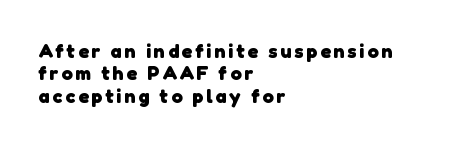
Horizontal bands of white between lines are thin slivers. A clean baseline with only descenders dipping below it. The passage shown is emphatically bold. Typeset ragged right — the left edge is the straight one.
